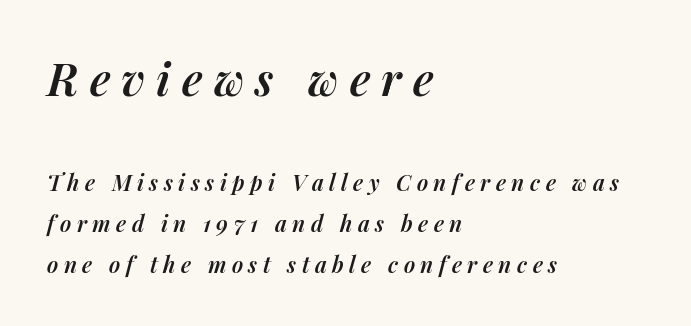
Q: Is the text bold? A: Semi-bold.
Q: Is the text italic (slanted)? A: Yes, it leans right by about 14 degrees.
Q: Is the text underlined? A: No.
Q: How is the paragraph aligned? A: Left-aligned.
Q: Is the spacing between letters normal or unusually wide? A: Unusually wide.
Q: Which block of text is set in a larger size, the first (top) or the second (bottom)? A: The first (top) one.
Q: Width (condensed, normal, or wide)? A: Normal.
Q: Stroke contrast? A: Medium.
Q: x-height? A: Medium.
Q: Monospaced? A: No.
